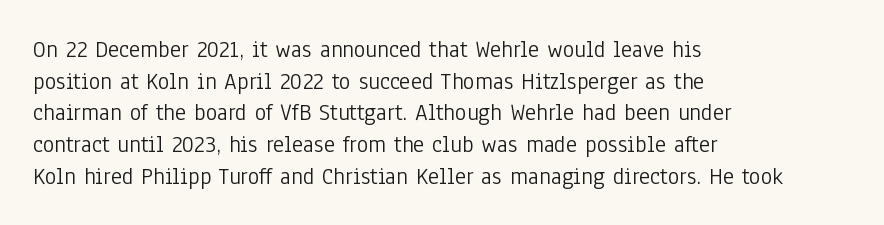
The image shows 24 px text type, upright; set left-aligned, normal line spacing (1.32x), normal letter spacing, not underlined.
